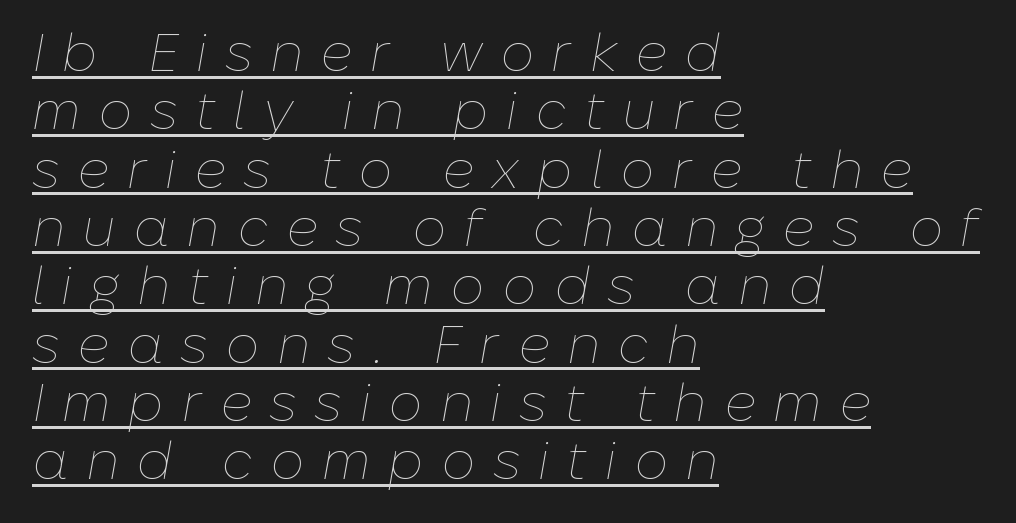
Decoration check: the copy is underlined. The passage is arranged the way most books set body copy — flush left. The face used here has a pronounced slope to its letters. Here the designer chose a conventional face with non-uniform glyph widths.
